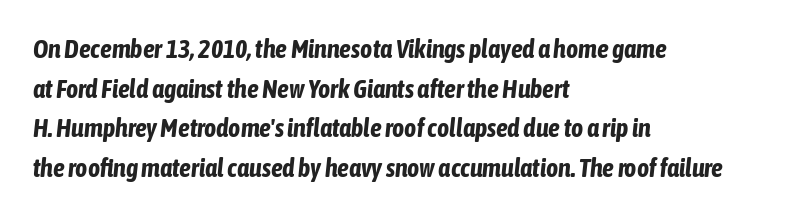
{"italic": "yes", "lean": "right", "slant_degrees": 6, "bold": "yes", "underline": "no", "align": "left", "line_spacing": "normal", "line_spacing_ratio": 1.52, "letter_spacing": "normal", "letter_spacing_em": 0.0, "glyph_px": 26}
